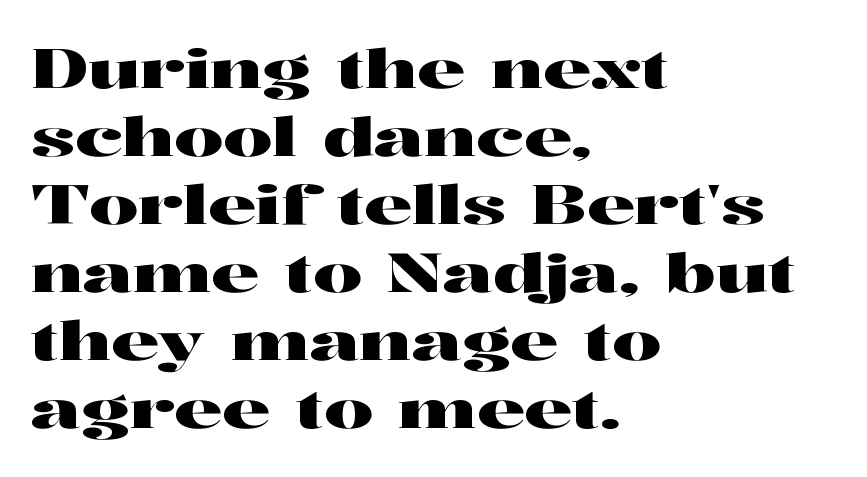
Q: Is the text italic (slanted)? A: No, it is upright.
Q: Is the typeface a serif or a sans-serif typeface? A: Serif.
Q: Is the text underlined? A: No.
Q: How is the paragraph aligned? A: Left-aligned.
Q: Is the spacing between letters normal or unusually wide? A: Normal.
Q: Is the spacing between lines tight, normal or loose? A: Normal.
Q: Width (condensed, normal, or wide)? A: Wide.
Q: Stroke contrast? A: High.
Q: x-height? A: Medium.
Q: Monospaced? A: No.
